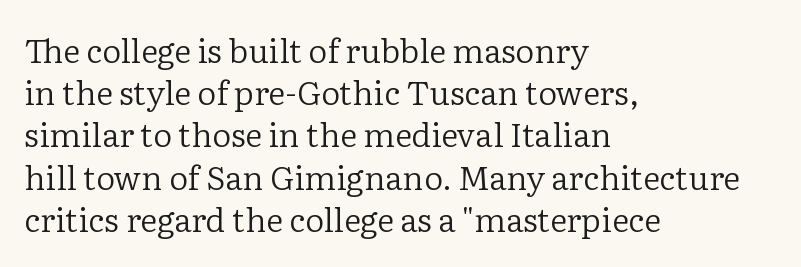
Q: Is the text bold? A: No.
Q: Is the text italic (slanted)? A: No, it is upright.
Q: Is the typeface a serif or a sans-serif typeface? A: Serif.
Q: Is the text underlined? A: No.
Q: How is the paragraph aligned? A: Left-aligned.
Q: Is the spacing between letters normal or unusually wide? A: Normal.
Q: Is the spacing between lines tight, normal or loose? A: Normal.
Q: Width (condensed, normal, or wide)? A: Normal.
Q: Stroke contrast? A: Low.
Q: x-height? A: Medium.
Q: Monospaced? A: No.
